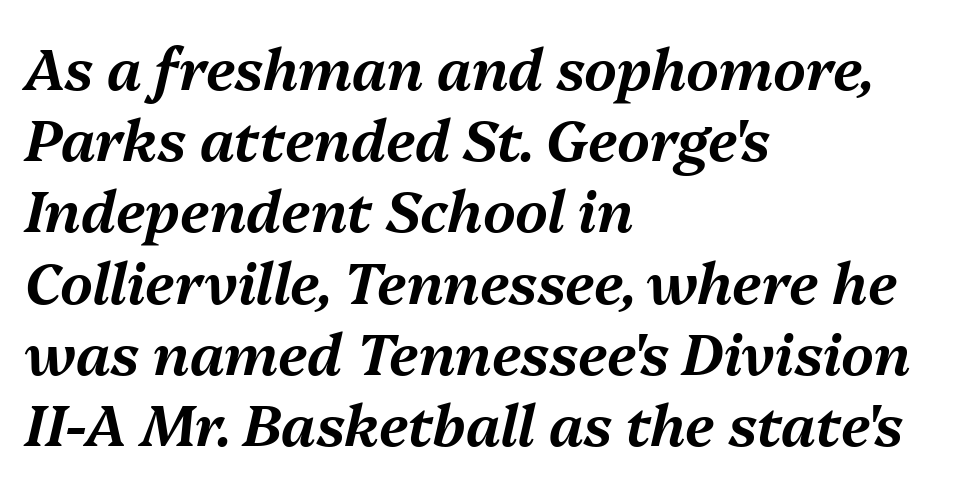
{"italic": "yes", "lean": "right", "slant_degrees": 13, "width": "normal", "stroke_contrast": "medium", "x_height": "medium", "monospaced": "no", "underline": "no", "align": "left", "line_spacing": "normal", "line_spacing_ratio": 1.25, "letter_spacing": "normal", "letter_spacing_em": 0.0, "glyph_px": 57}
